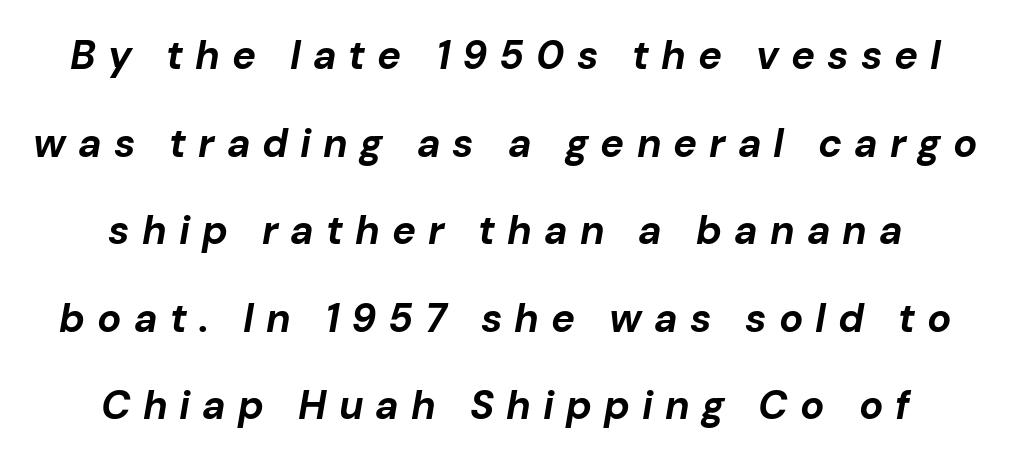
Lines of text with bare space underneath. You can tell it's italic because the verticals aren't actually vertical. The line texture is sparse and dotted thanks to wide tracking. The rendering uses natural spacing where letterforms have individual widths. Compared with typical paragraphs, the rows here are farther apart. Leftover space on each line is divided equally before and after the words.
